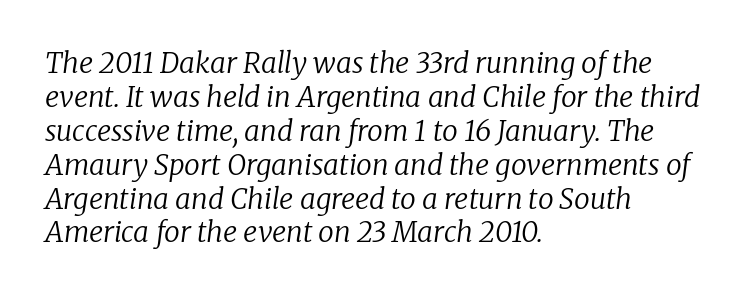
{"serif": "yes", "italic": "yes", "lean": "right", "slant_degrees": 8, "bold": "no", "weight": "regular", "width": "normal", "stroke_contrast": "low", "x_height": "medium", "monospaced": "no", "underline": "no", "align": "left", "line_spacing_ratio": 1.21, "letter_spacing": "normal", "letter_spacing_em": 0.0, "glyph_px": 28}
